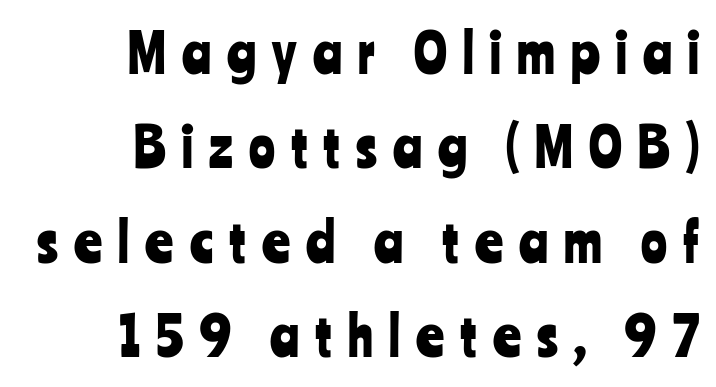
Check where the strokes stop: nothing finishes them off — pure sans. The rendering anchors every line to the right-hand side. The type is letterspaced generously, with wide tracking. The strip under each line holds only bare page.
